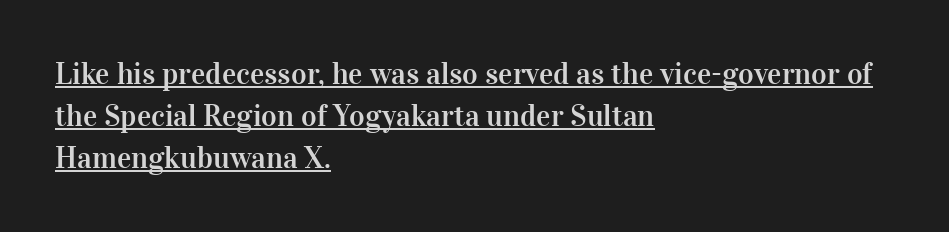
The image shows 30 px serif type, upright; set left-aligned, normal line spacing (1.4x), normal letter spacing, underlined; high stroke contrast and a medium x-height.
